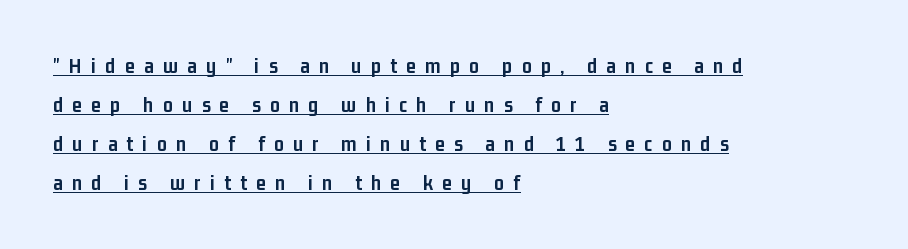
The typesetter has applied underlining to the passage shown. The type sits square on the baseline with zero lean. Casual observation: everything's shoved over to the left. The letters are bold, with thick, heavy strokes. Tracking value appears strongly positive — letters spread wide.
